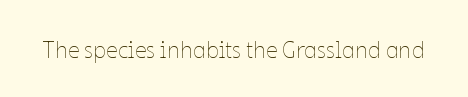
{"italic": "no", "bold": "no", "underline": "no", "letter_spacing": "normal", "letter_spacing_em": 0.0, "glyph_px": 23}
